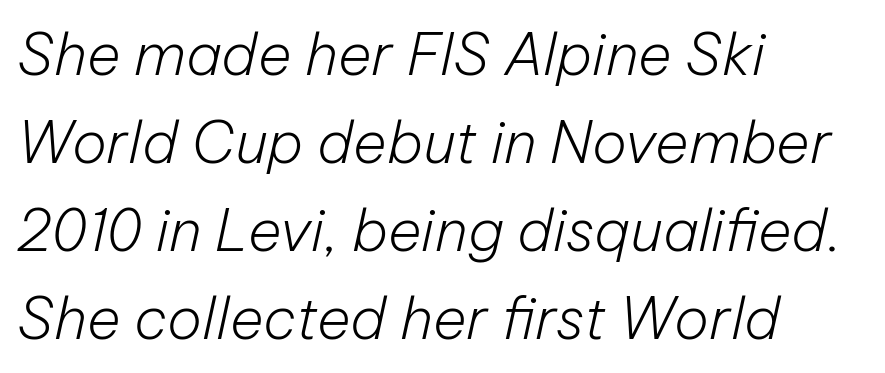
{"italic": "yes", "lean": "right", "slant_degrees": 12, "bold": "no", "weight": "light", "width": "normal", "stroke_contrast": "low", "x_height": "medium", "monospaced": "no", "underline": "no", "align": "left", "line_spacing": "normal", "line_spacing_ratio": 1.52, "letter_spacing": "normal", "letter_spacing_em": 0.0, "glyph_px": 58}
